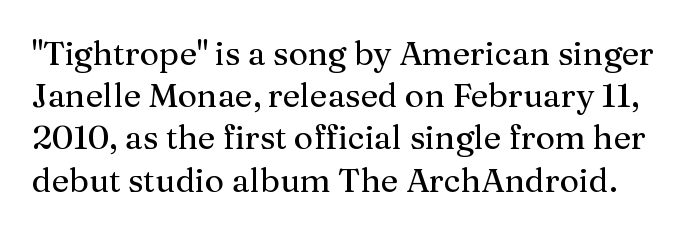
Q: Is the text italic (slanted)? A: No, it is upright.
Q: Is the typeface a serif or a sans-serif typeface? A: Serif.
Q: Is the text underlined? A: No.
Q: Is the spacing between letters normal or unusually wide? A: Normal.
Q: Is the spacing between lines tight, normal or loose? A: Normal.
Q: Width (condensed, normal, or wide)? A: Normal.
Q: Stroke contrast? A: Medium.
Q: x-height? A: Medium.
Q: Monospaced? A: No.
